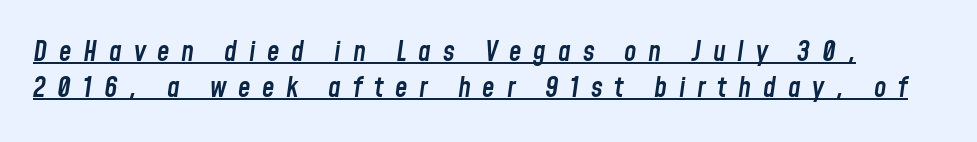
{"italic": "yes", "lean": "right", "slant_degrees": 8, "bold": "semi", "weight": "semibold", "width": "condensed", "stroke_contrast": "low", "x_height": "medium", "monospaced": "no", "underline": "yes", "line_spacing": "normal", "line_spacing_ratio": 1.28, "letter_spacing": "wide", "letter_spacing_em": 0.42, "glyph_px": 28}
